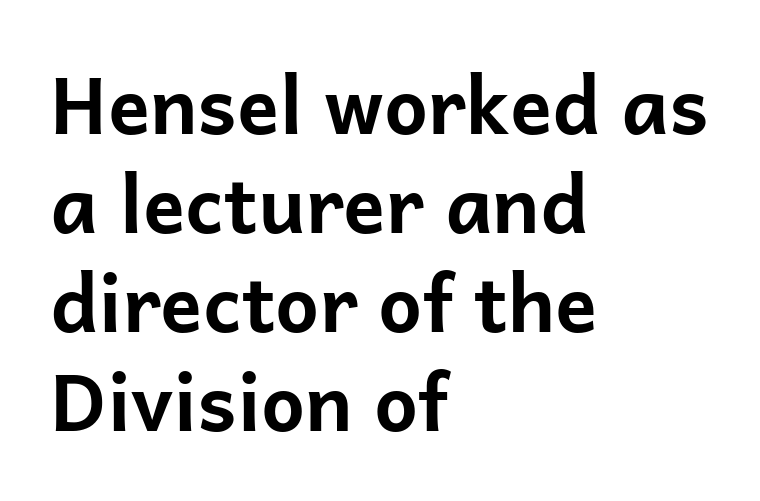
The space beneath each line is pristine and unruled. The face used here is proportionally spaced, like ordinary book or web type. Layout note: lines flush left. The sample has been set heavy, in full bold. The typeface chosen for these lines omits serifs. Leading matches the norm, producing a regular column.
